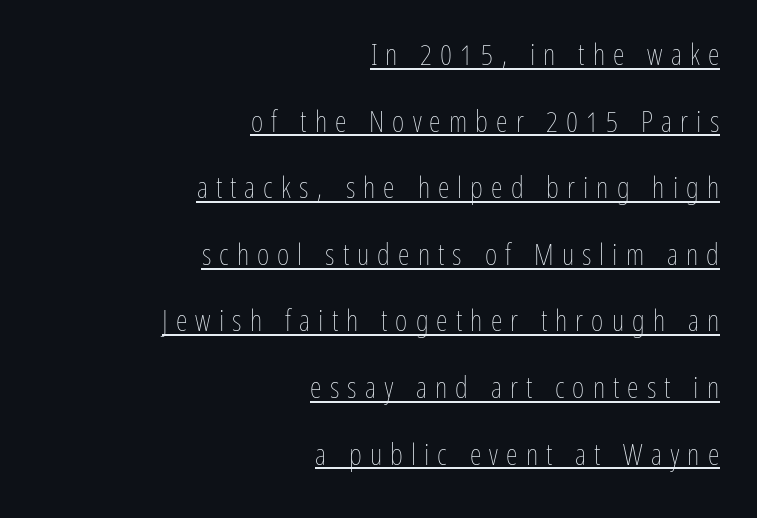
{"italic": "no", "bold": "no", "weight": "thin", "width": "condensed", "stroke_contrast": "low", "x_height": "medium", "monospaced": "no", "underline": "yes", "align": "right", "line_spacing": "loose", "line_spacing_ratio": 2.22, "letter_spacing": "wide", "letter_spacing_em": 0.27, "glyph_px": 30}
